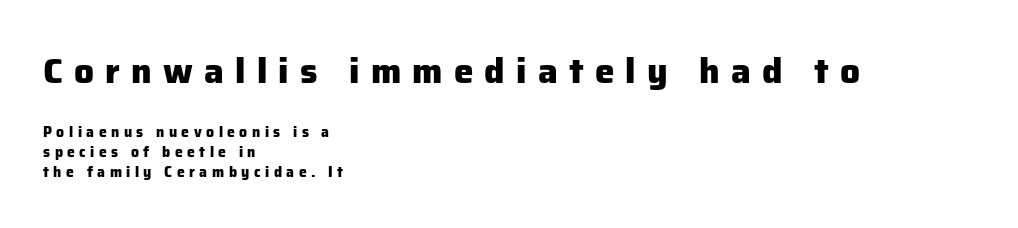
The image shows 35 px heavy sans-serif type, upright; set left-aligned, normal line spacing (1.43x), unusually wide letter spacing (+0.32 em), not underlined; the first (top) block is 2.5x larger; low stroke contrast and a medium x-height.
